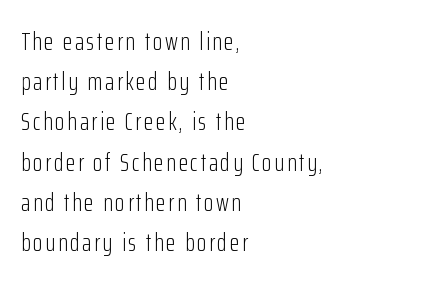
{"italic": "no", "bold": "no", "underline": "no", "align": "left", "line_spacing": "normal", "line_spacing_ratio": 1.61, "glyph_px": 25}
